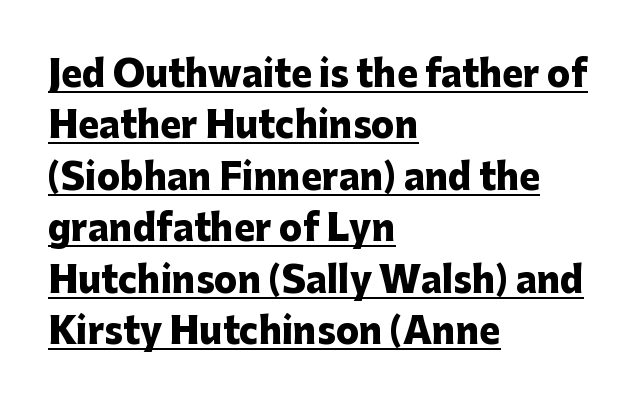
The image shows 35 px heavy sans-serif type, upright; set left-aligned, normal line spacing (1.47x), normal letter spacing, underlined; low stroke contrast and a medium x-height.
